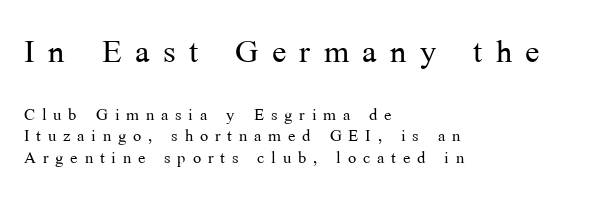
{"serif": "yes", "italic": "no", "bold": "no", "weight": "light", "width": "normal", "stroke_contrast": "medium", "x_height": "medium", "monospaced": "no", "underline": "no", "align": "left", "line_spacing": "tight", "line_spacing_ratio": 0.98, "letter_spacing": "wide", "letter_spacing_em": 0.31, "larger_block": "first", "size_ratio": 1.95, "glyph_px": 43}
